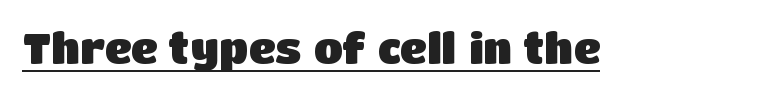
The image shows 42 px heavy sans-serif type, upright; set normal letter spacing, underlined; low stroke contrast and a large x-height.
